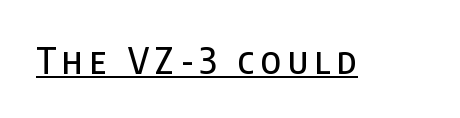
Q: Is the text italic (slanted)? A: No, it is upright.
Q: Is the typeface a serif or a sans-serif typeface? A: Sans-serif.
Q: Is the text underlined? A: Yes.
Q: Width (condensed, normal, or wide)? A: Condensed.
Q: Stroke contrast? A: Low.
Q: x-height? A: Large.
Q: Monospaced? A: No.
